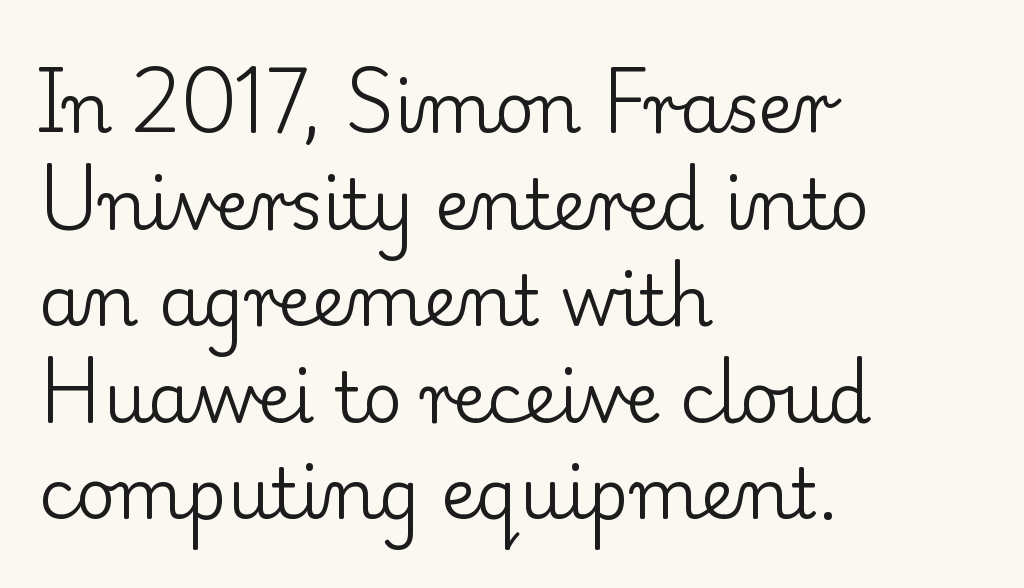
{"serif": "yes", "italic": "no", "bold": "no", "weight": "regular", "width": "normal", "stroke_contrast": "low", "x_height": "small", "monospaced": "no", "underline": "no", "align": "left", "line_spacing": "normal", "line_spacing_ratio": 1.4, "letter_spacing": "normal", "letter_spacing_em": 0.0, "glyph_px": 69}
